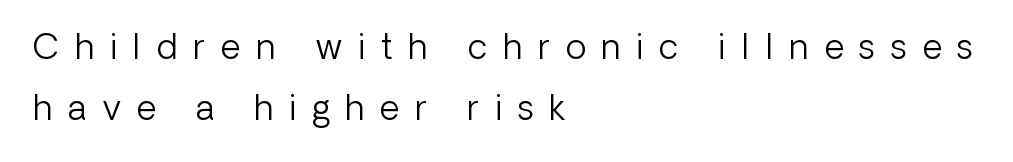
Caption: expanded tracking, letters set apart. Casual observation: everything's shoved over to the left. Unlike italic type, these characters show no tilt at all. Heaviness? Minimal to ordinary, like unemphasized prose. Just letters on the line, the space beneath them empty.
